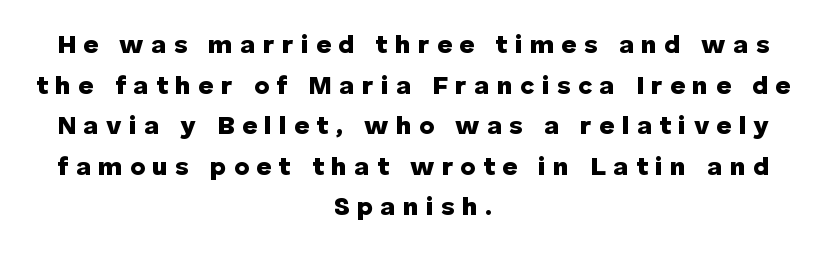
The image shows 26 px bold type, upright; set centered, normal line spacing (1.56x), unusually wide letter spacing (+0.28 em), not underlined.
